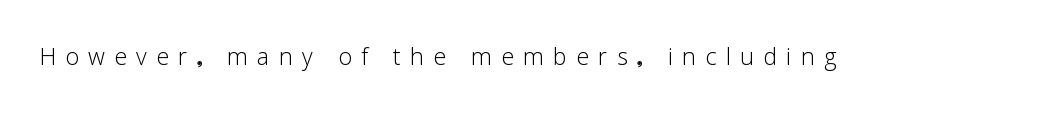
The image shows 31 px light sans-serif type, upright; set unusually wide letter spacing (+0.3 em), not underlined; low stroke contrast and a medium x-height.
